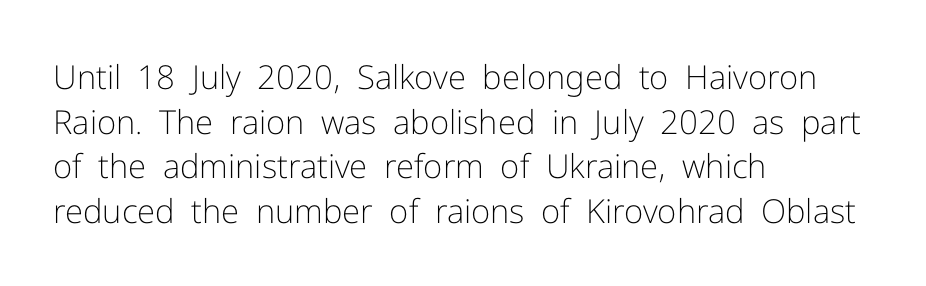
{"serif": "no", "italic": "no", "bold": "no", "weight": "light", "width": "normal", "stroke_contrast": "low", "x_height": "medium", "monospaced": "no", "underline": "no", "align": "left", "line_spacing": "normal", "line_spacing_ratio": 1.35, "letter_spacing": "normal", "letter_spacing_em": 0.0, "glyph_px": 33}
